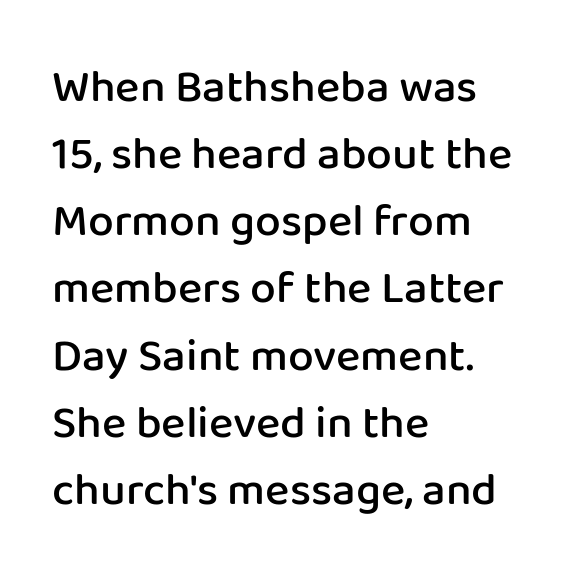
Line spacing here is normal. In terms of posture, this sample is upright. On the weight axis this lands at semibold, roughly 600. Horizontal alignment here is leftward, the default for most running prose. Here the glyphs are tracked normally, forming tight word shapes. This sample has the flowing, uneven cadence of proportional lettering.
